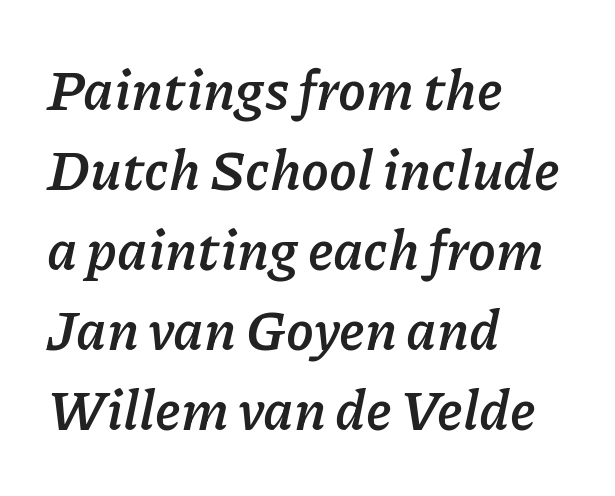
Q: Is the text bold? A: Yes.
Q: Is the text italic (slanted)? A: Yes, it leans right by about 11 degrees.
Q: Is the text underlined? A: No.
Q: How is the paragraph aligned? A: Left-aligned.
Q: Is the spacing between letters normal or unusually wide? A: Normal.
Q: Is the spacing between lines tight, normal or loose? A: Normal.
Q: Width (condensed, normal, or wide)? A: Normal.
Q: Stroke contrast? A: Low.
Q: x-height? A: Medium.
Q: Monospaced? A: No.
